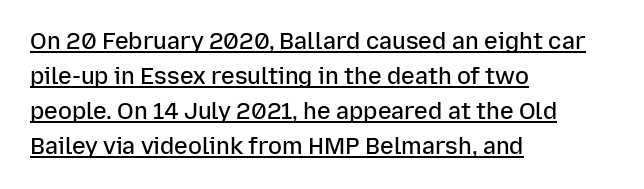
The image shows 23 px text type, upright; set left-aligned, normal line spacing (1.52x), normal letter spacing, underlined.
